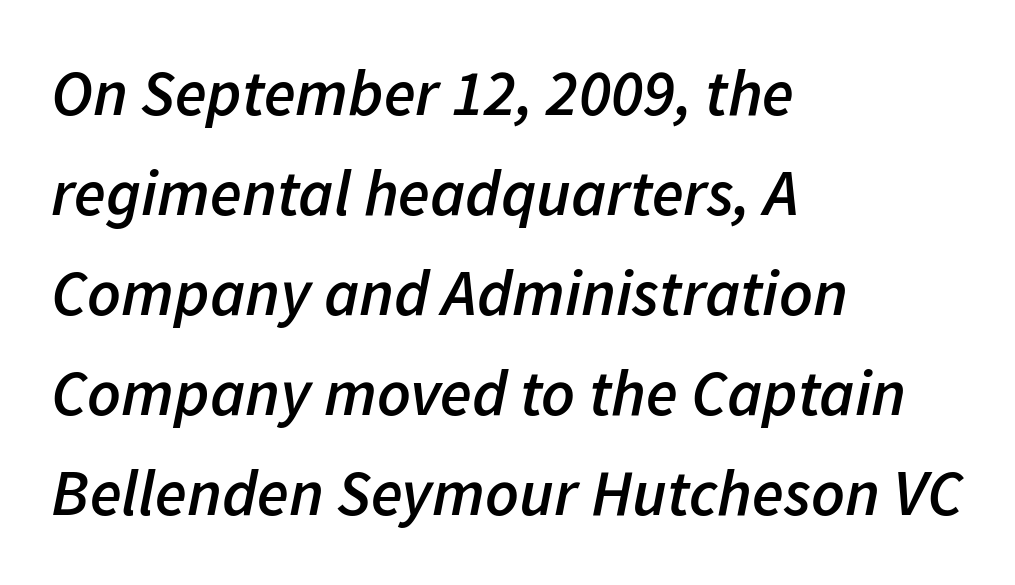
Q: Is the text bold? A: Semi-bold.
Q: Is the text italic (slanted)? A: Yes, it leans right by about 11 degrees.
Q: Is the text underlined? A: No.
Q: How is the paragraph aligned? A: Left-aligned.
Q: Is the spacing between letters normal or unusually wide? A: Normal.
Q: Is the spacing between lines tight, normal or loose? A: Normal.
Q: Width (condensed, normal, or wide)? A: Normal.
Q: Stroke contrast? A: Low.
Q: x-height? A: Medium.
Q: Monospaced? A: No.
